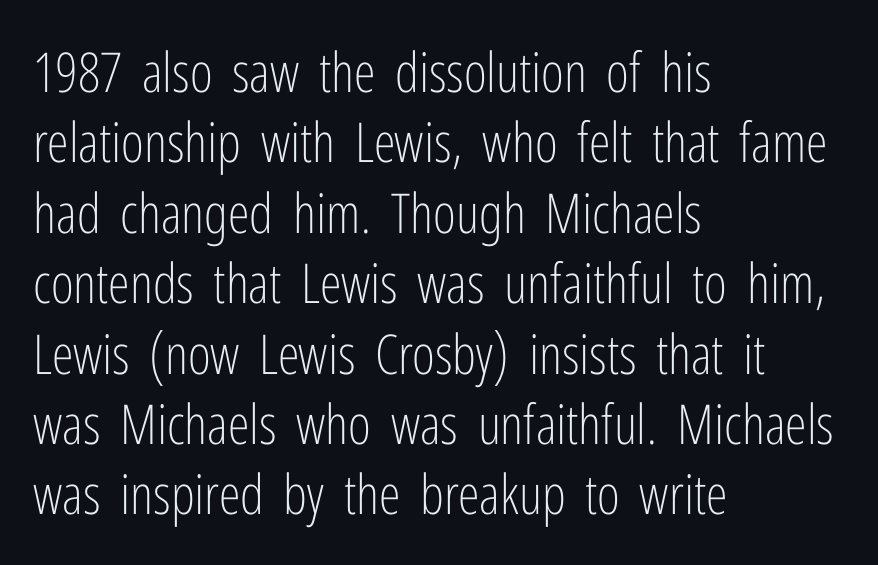
Q: Is the text bold? A: No.
Q: Is the text italic (slanted)? A: No, it is upright.
Q: Is the typeface a serif or a sans-serif typeface? A: Sans-serif.
Q: Is the text underlined? A: No.
Q: How is the paragraph aligned? A: Left-aligned.
Q: Is the spacing between letters normal or unusually wide? A: Normal.
Q: Is the spacing between lines tight, normal or loose? A: Normal.
Q: Width (condensed, normal, or wide)? A: Condensed.
Q: Stroke contrast? A: Low.
Q: x-height? A: Medium.
Q: Monospaced? A: No.
